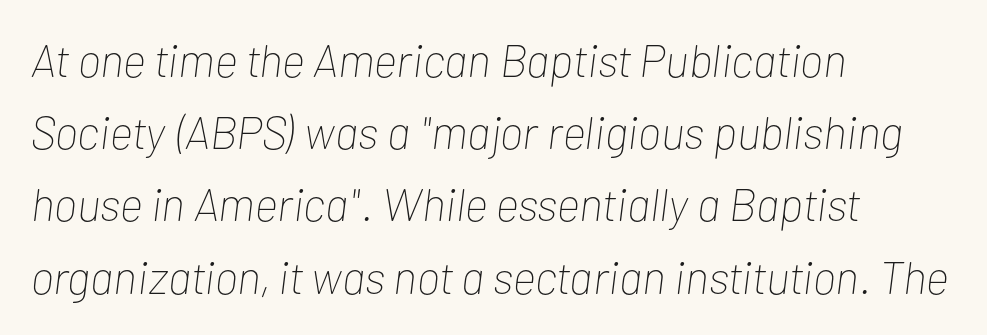
Varying glyph widths throughout — classic text-font behaviour. Italic? Definitely — the glyphs are oblique. A light-to-regular cut is what we see here. Default kerning and tracking; the words read as compact shapes. A typesetter would call this leading conventional body-copy spacing. Typeset ragged right — the left edge is the straight one.
